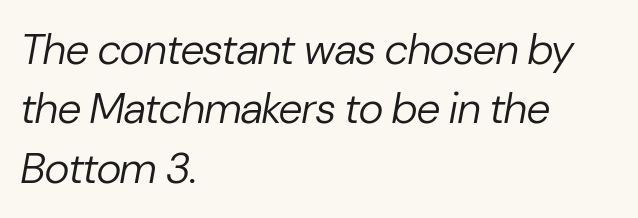
The font's italic variant was chosen for this text. The foot of each line stays bare and open. The paragraph shown leans on its left margin. Note the varied advance widths — an 'i' is clearly narrower than an 'm'. Quick note: interline space is typical. Vertical stems look standard width or narrower in stroke.
